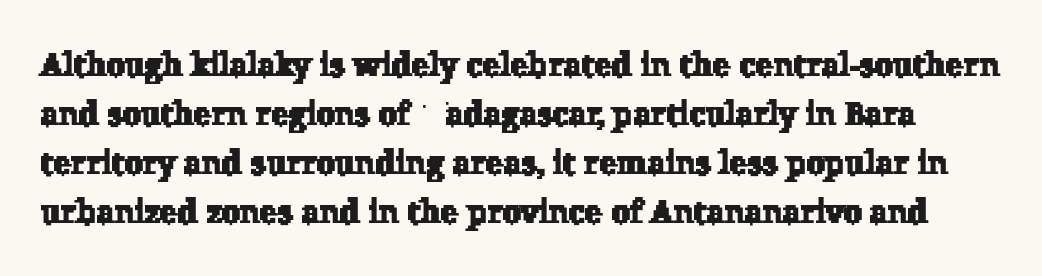
Q: Is the typeface a serif or a sans-serif typeface? A: Serif.
Q: Is the text underlined? A: No.
Q: Is the spacing between letters normal or unusually wide? A: Normal.
Q: Is the spacing between lines tight, normal or loose? A: Normal.
Q: Width (condensed, normal, or wide)? A: Normal.
Q: Stroke contrast? A: Low.
Q: x-height? A: Medium.
Q: Monospaced? A: No.
